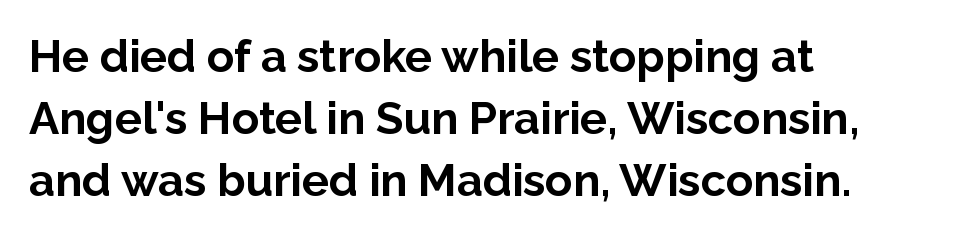
The image shows 45 px bold sans-serif type, upright; set left-aligned, normal line spacing (1.38x), normal letter spacing, not underlined; low stroke contrast and a medium x-height.
